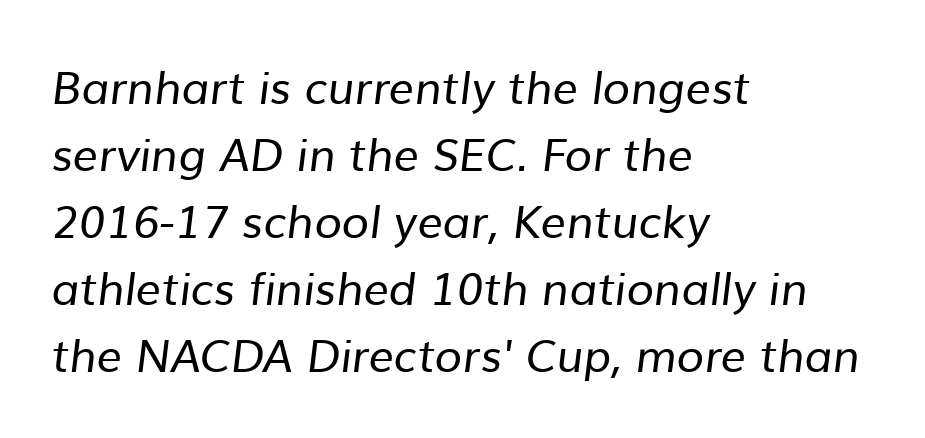
The passage shown has conventional tracking throughout. In terms of letterform style, serifs are entirely absent. Casual observation: everything's shoved over to the left. Lines of text with bare space underneath. This is not heavy type; no bold has been used.
